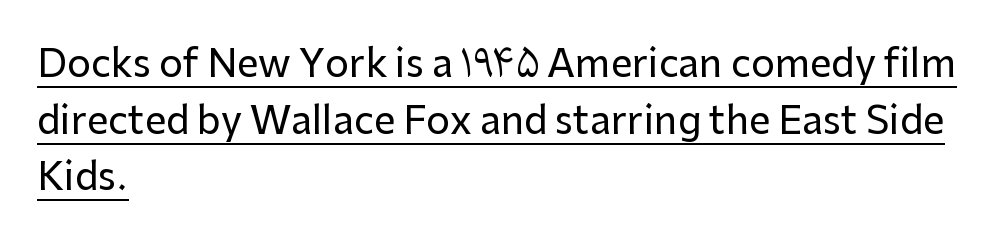
{"serif": "no", "italic": "no", "width": "normal", "stroke_contrast": "low", "x_height": "medium", "monospaced": "no", "underline": "yes", "align": "left", "line_spacing": "normal", "line_spacing_ratio": 1.49, "letter_spacing": "normal", "letter_spacing_em": 0.0, "glyph_px": 38}
